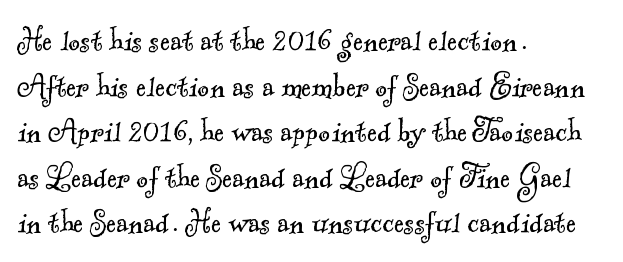
Examine the stroke ends and you'll spot serifs. The weight tops out at a normal text grade. Do the characters align in a grid? No, the font is proportional. The tracking reads as untouched default to a designer's eye. Lines of text with bare space underneath.
